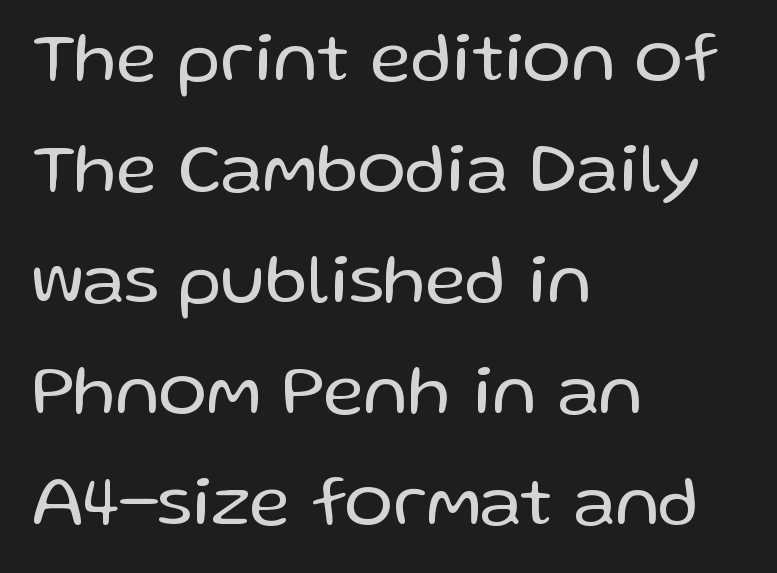
Q: Is the text bold? A: No.
Q: Is the text italic (slanted)? A: No, it is upright.
Q: Is the typeface a serif or a sans-serif typeface? A: Sans-serif.
Q: Is the text underlined? A: No.
Q: How is the paragraph aligned? A: Left-aligned.
Q: Is the spacing between letters normal or unusually wide? A: Normal.
Q: Is the spacing between lines tight, normal or loose? A: Normal.
Q: Width (condensed, normal, or wide)? A: Normal.
Q: Stroke contrast? A: Low.
Q: x-height? A: Medium.
Q: Monospaced? A: No.
